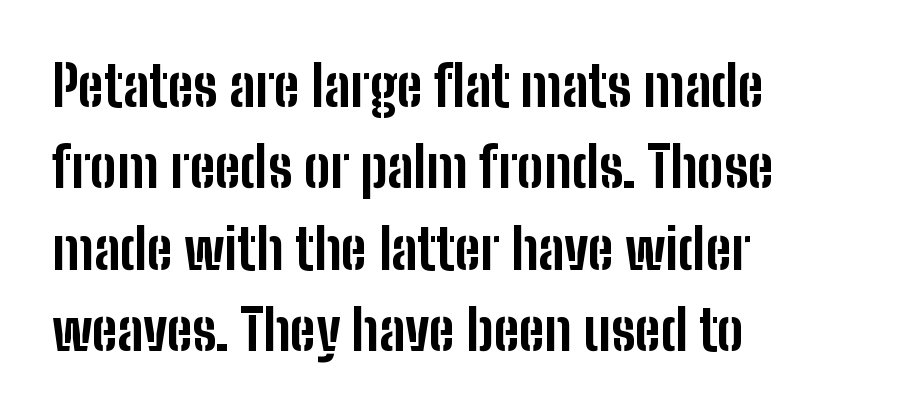
The image shows 55 px bold, condensed sans-serif type, upright; set left-aligned, normal line spacing (1.48x), normal letter spacing, not underlined; low stroke contrast and a medium x-height.
